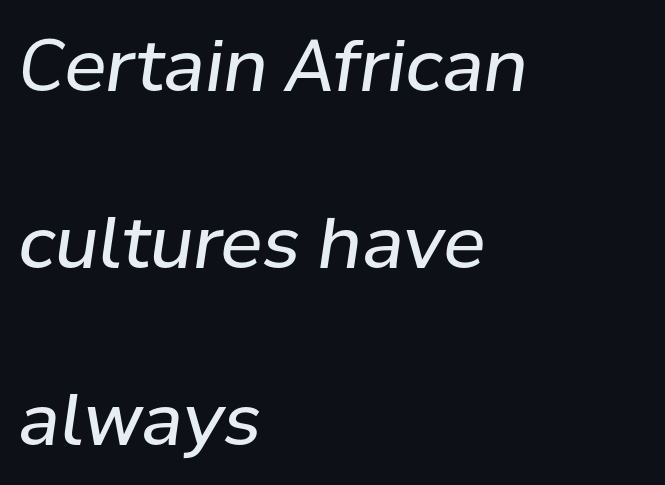
The image shows 71 px regular-weight type, italic (leaning right); set left-aligned, loose line spacing (2.49x), normal letter spacing, not underlined; low stroke contrast and a medium x-height.
